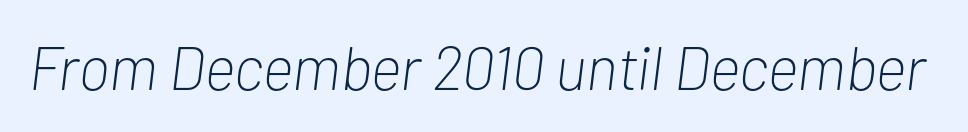
{"italic": "yes", "lean": "right", "slant_degrees": 7, "bold": "no", "weight": "light", "width": "condensed", "stroke_contrast": "low", "x_height": "medium", "monospaced": "no", "underline": "no", "letter_spacing": "normal", "letter_spacing_em": 0.0, "glyph_px": 61}
